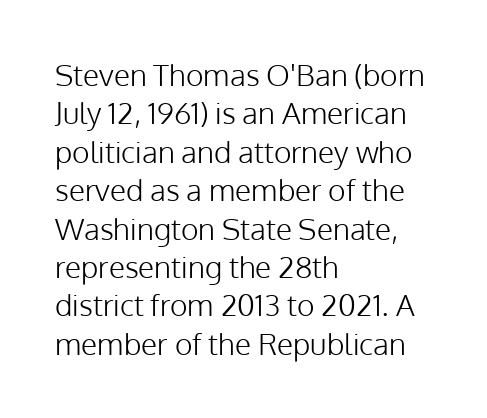
{"serif": "no", "italic": "no", "bold": "no", "weight": "light", "width": "normal", "stroke_contrast": "low", "x_height": "medium", "monospaced": "no", "underline": "no", "align": "left", "line_spacing": "normal", "line_spacing_ratio": 1.28, "letter_spacing": "normal", "letter_spacing_em": 0.0, "glyph_px": 30}
